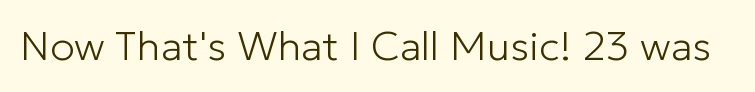
The image shows 41 px light sans-serif type, upright; set normal letter spacing, not underlined; low stroke contrast and a medium x-height.
